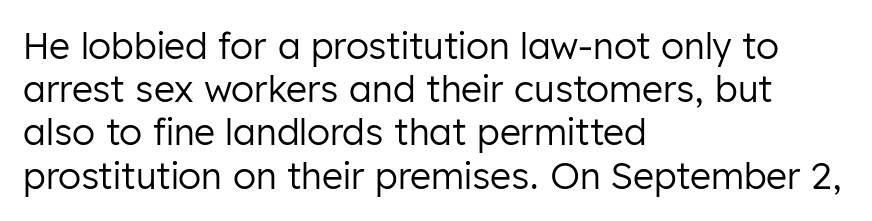
The image shows 36 px regular-weight sans-serif type, upright; set left-aligned, line spacing 1.2x, normal letter spacing, not underlined; low stroke contrast and a medium x-height.
